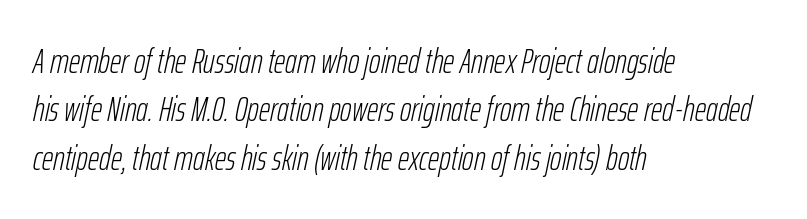
Q: Is the text bold? A: No.
Q: Is the text italic (slanted)? A: Yes, it leans right by about 12 degrees.
Q: Is the text underlined? A: No.
Q: How is the paragraph aligned? A: Left-aligned.
Q: Is the spacing between letters normal or unusually wide? A: Normal.
Q: Is the spacing between lines tight, normal or loose? A: Normal.
Q: Width (condensed, normal, or wide)? A: Condensed.
Q: Stroke contrast? A: Low.
Q: x-height? A: Medium.
Q: Monospaced? A: No.
